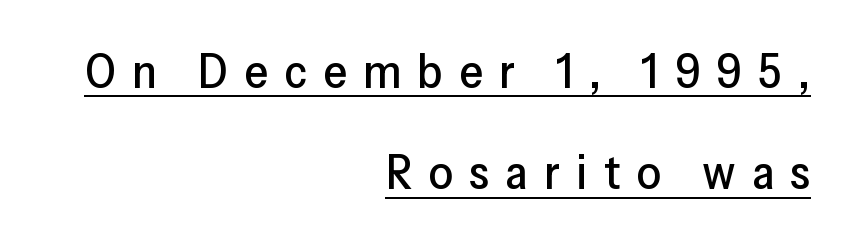
{"serif": "no", "italic": "no", "width": "normal", "stroke_contrast": "low", "x_height": "medium", "monospaced": "no", "underline": "yes", "align": "right", "line_spacing": "loose", "line_spacing_ratio": 2.11, "letter_spacing": "wide", "letter_spacing_em": 0.34, "glyph_px": 48}
